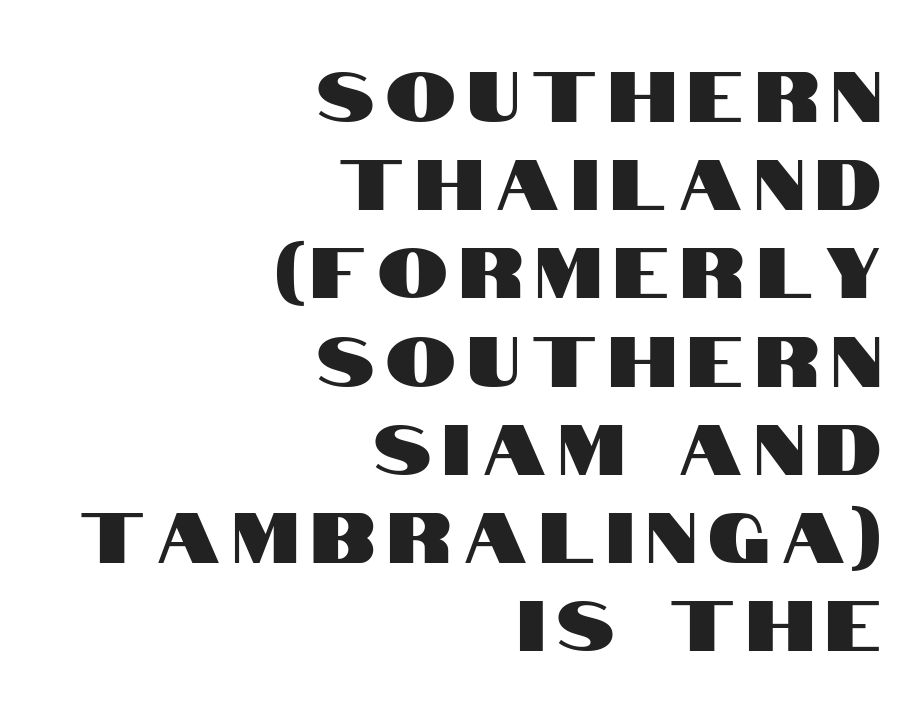
Right-aligned paragraph, ragged on the left. This sample has the flowing, uneven cadence of proportional lettering. Quick note: interline space is typical. The characters display no serif detailing; their extremities are plain.
